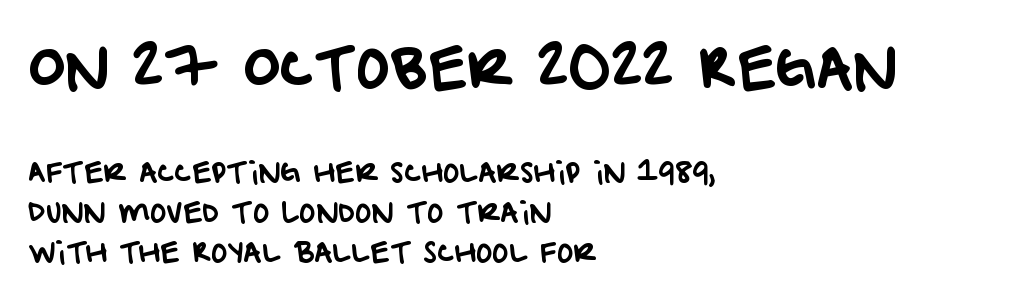
The image shows 56 px sans-serif type; set left-aligned, normal line spacing (1.42x), normal letter spacing, not underlined; the first (top) block is 2.0x larger; low stroke contrast and a large x-height.
